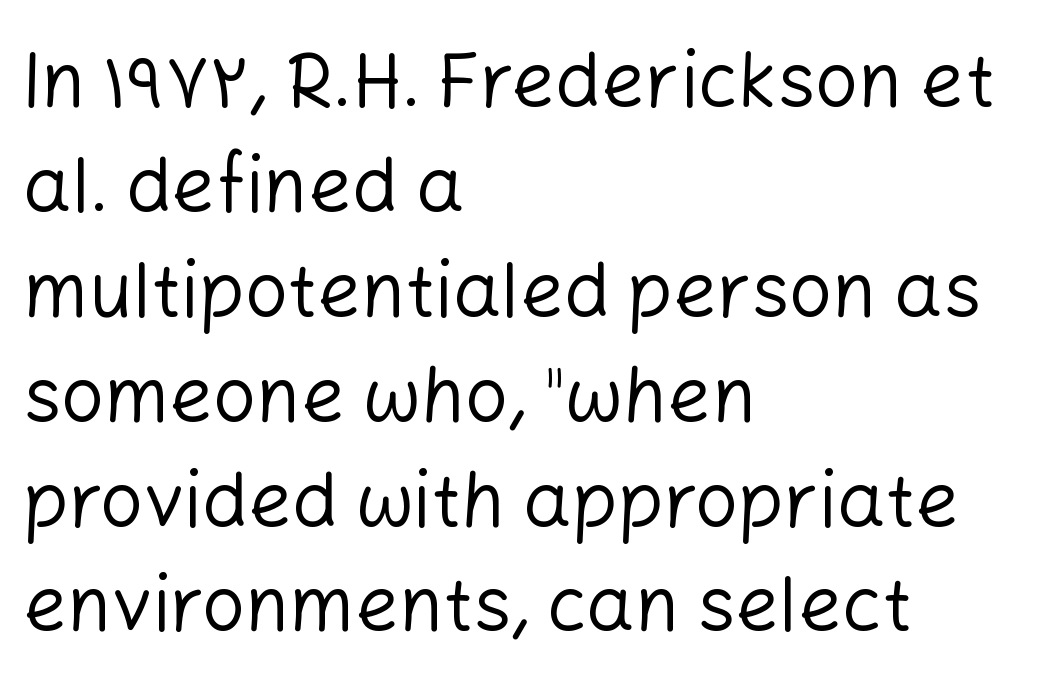
Weight: regular or lighter. This sample uses an upright cut, with every glyph sitting square on the baseline. Compared with typical body copy, the letter spacing here is the same. Rule under the text: the space is simply empty.
